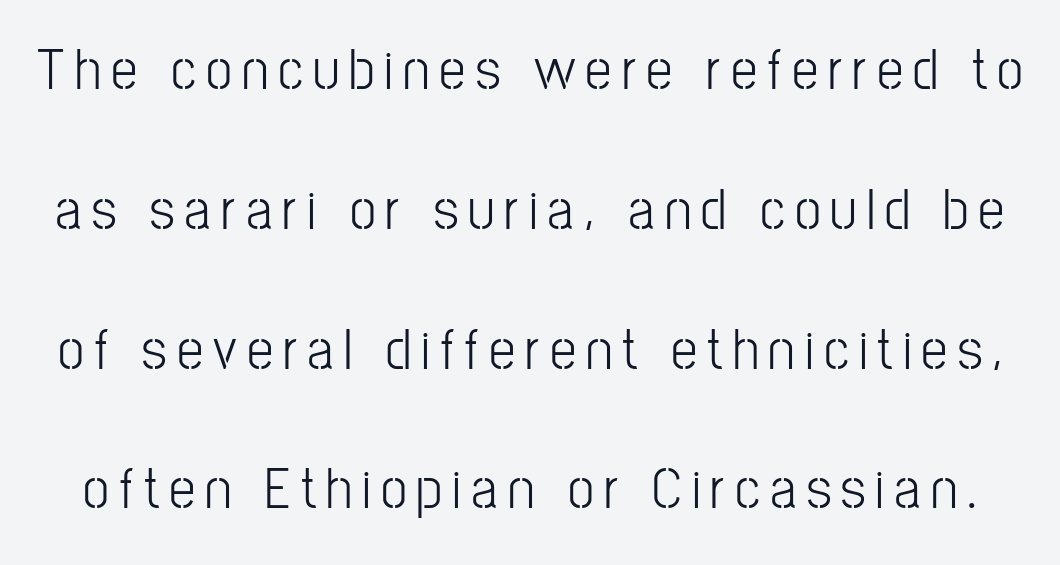
The image shows 59 px light, condensed sans-serif type, upright; set loose line spacing (2.37x), not underlined; low stroke contrast and a medium x-height.
